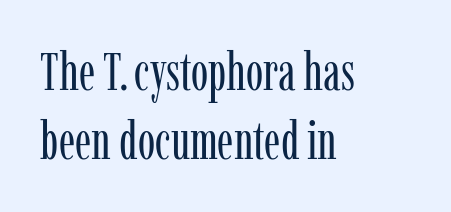
{"serif": "yes", "italic": "no", "bold": "no", "weight": "regular", "width": "condensed", "stroke_contrast": "low", "x_height": "medium", "monospaced": "no", "underline": "no", "align": "left", "line_spacing": "normal", "line_spacing_ratio": 1.32, "letter_spacing": "normal", "letter_spacing_em": 0.0, "glyph_px": 52}
